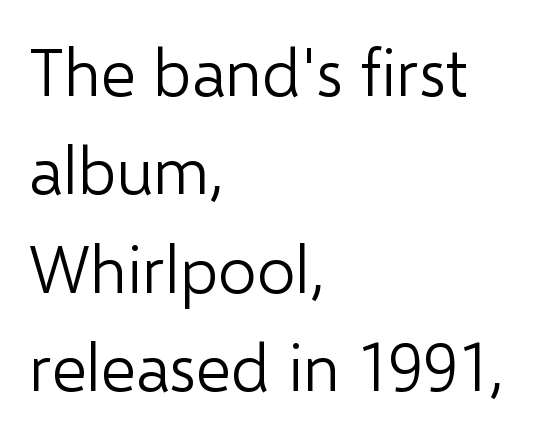
Q: Is the text bold? A: No.
Q: Is the text italic (slanted)? A: No, it is upright.
Q: Is the typeface a serif or a sans-serif typeface? A: Sans-serif.
Q: Is the text underlined? A: No.
Q: How is the paragraph aligned? A: Left-aligned.
Q: Is the spacing between letters normal or unusually wide? A: Normal.
Q: Is the spacing between lines tight, normal or loose? A: Normal.
Q: Width (condensed, normal, or wide)? A: Normal.
Q: Stroke contrast? A: Low.
Q: x-height? A: Medium.
Q: Monospaced? A: No.
